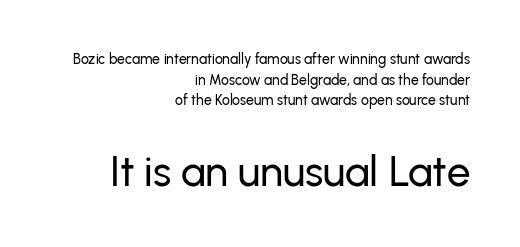
The image shows 42 px sans-serif type, upright; set right-aligned, normal line spacing (1.48x), normal letter spacing, not underlined; the second (bottom) block is 3.0x larger; low stroke contrast and a medium x-height.
